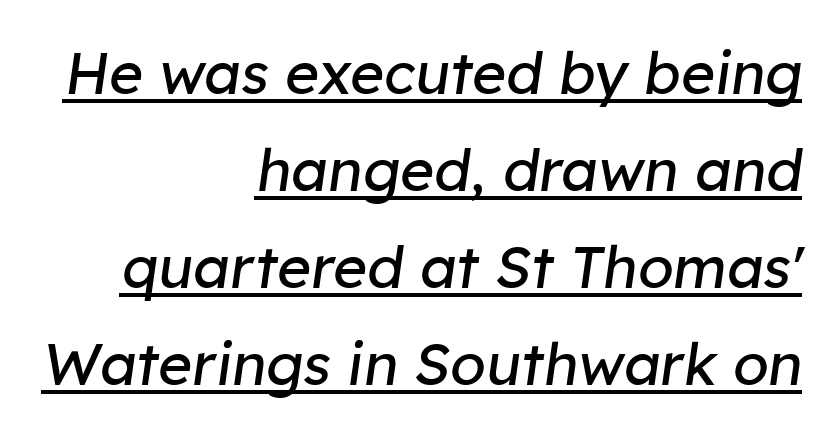
The image shows 58 px regular-weight type, italic (leaning right); set right-aligned, normal line spacing (1.67x), normal letter spacing, underlined; low stroke contrast and a medium x-height.
